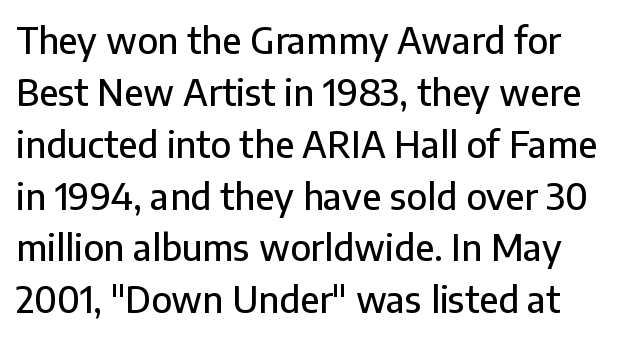
{"serif": "no", "italic": "no", "width": "normal", "stroke_contrast": "low", "x_height": "medium", "monospaced": "no", "underline": "no", "line_spacing": "normal", "line_spacing_ratio": 1.44, "letter_spacing": "normal", "letter_spacing_em": 0.0, "glyph_px": 36}
